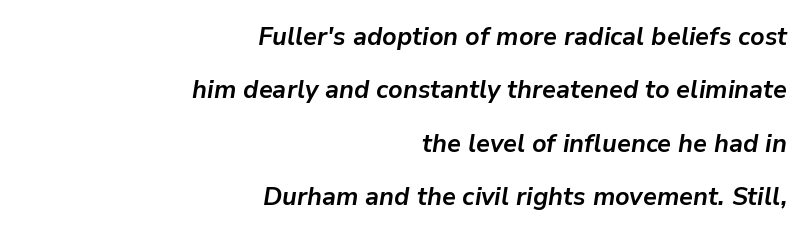
The image shows 25 px bold type, italic (leaning right); set right-aligned, loose line spacing (2.14x), normal letter spacing, not underlined.
